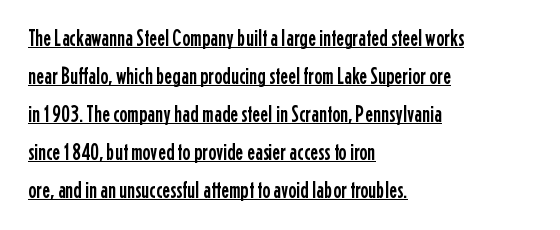
The image shows 24 px text type, upright; set left-aligned, normal line spacing (1.58x), normal letter spacing, underlined.
